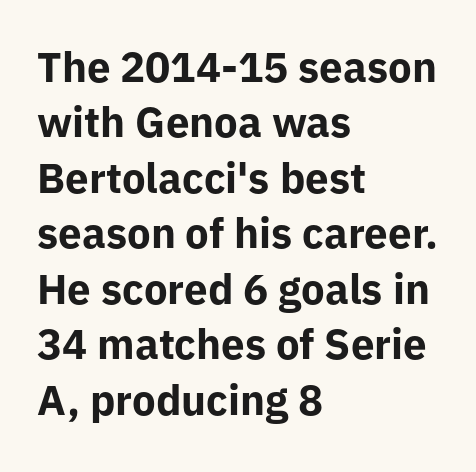
The glyphs are unaccompanied by any horizontal stroke below them. Honestly, the row spacing looks completely unremarkable. Layout note: lines flush left. This sample uses a sans-serif face. A typesetter would call this zero additional tracking.
